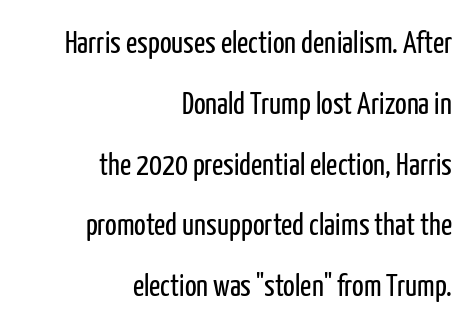
The image shows 31 px regular-weight, condensed sans-serif type, upright; set right-aligned, loose line spacing (1.96x), normal letter spacing, not underlined; low stroke contrast and a medium x-height.
